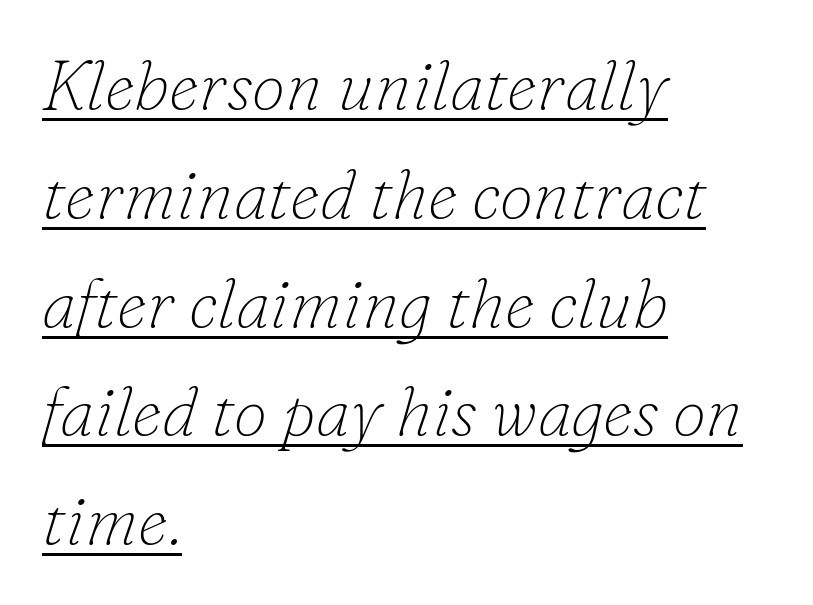
The image shows 68 px thin serif type, italic (leaning right); set left-aligned, normal line spacing (1.6x), normal letter spacing, underlined; low stroke contrast and a small x-height.
